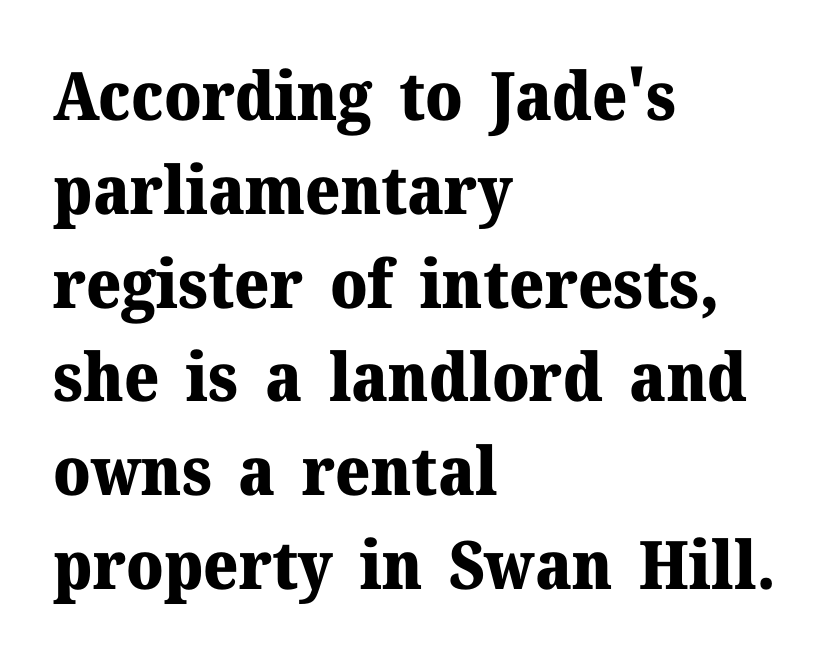
{"serif": "yes", "italic": "no", "bold": "yes", "weight": "heavy", "width": "normal", "stroke_contrast": "medium", "x_height": "medium", "monospaced": "no", "underline": "no", "align": "left", "line_spacing": "normal", "line_spacing_ratio": 1.4, "letter_spacing": "normal", "letter_spacing_em": 0.0, "glyph_px": 67}
